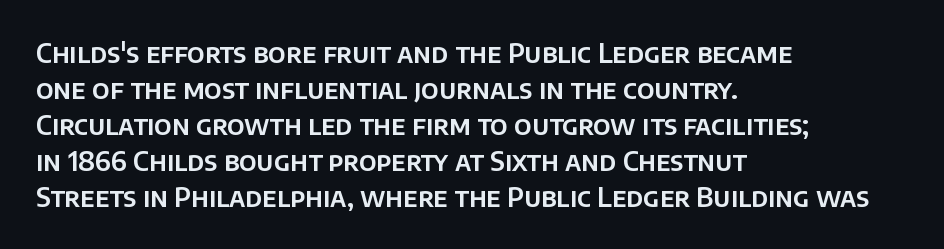
Q: Is the text italic (slanted)? A: No, it is upright.
Q: Is the text underlined? A: No.
Q: How is the paragraph aligned? A: Left-aligned.
Q: Is the spacing between letters normal or unusually wide? A: Normal.
Q: Is the spacing between lines tight, normal or loose? A: Normal.
